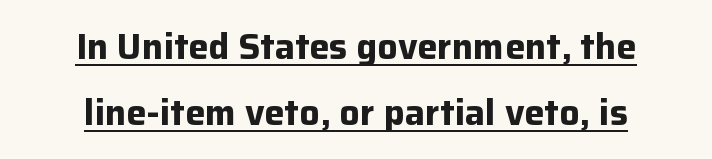
Q: Is the text bold? A: Yes.
Q: Is the text italic (slanted)? A: No, it is upright.
Q: Is the typeface a serif or a sans-serif typeface? A: Sans-serif.
Q: Is the text underlined? A: Yes.
Q: How is the paragraph aligned? A: Centered.
Q: Is the spacing between letters normal or unusually wide? A: Normal.
Q: Width (condensed, normal, or wide)? A: Normal.
Q: Stroke contrast? A: Low.
Q: x-height? A: Medium.
Q: Monospaced? A: No.
